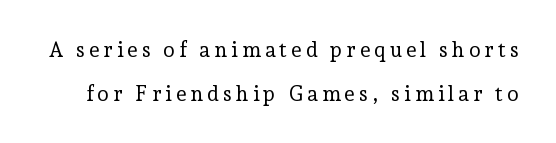
{"italic": "no", "bold": "no", "underline": "no", "line_spacing": "loose", "line_spacing_ratio": 2.08, "glyph_px": 21}
